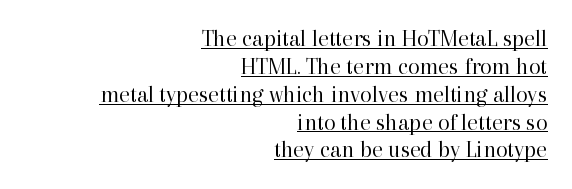
Q: Is the text bold? A: No.
Q: Is the text italic (slanted)? A: No, it is upright.
Q: Is the text underlined? A: Yes.
Q: How is the paragraph aligned? A: Right-aligned.
Q: Is the spacing between letters normal or unusually wide? A: Normal.
